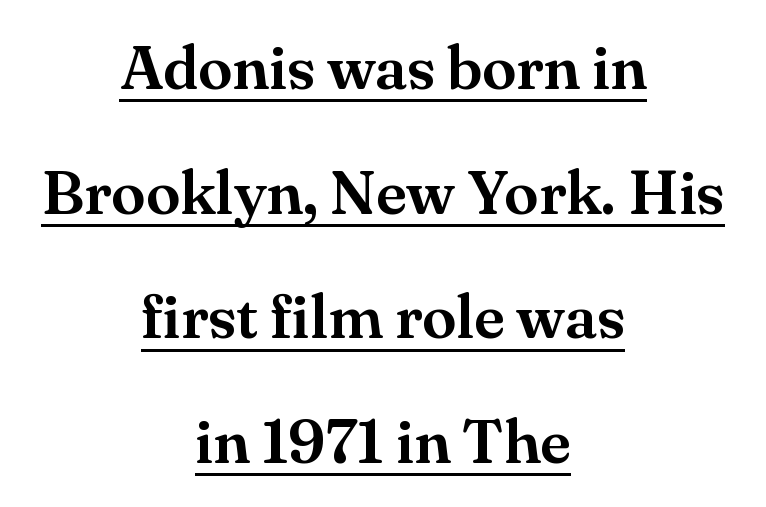
The image shows 62 px serif type, upright; set centered, loose line spacing (2.01x), normal letter spacing, underlined; medium stroke contrast and a small x-height.
